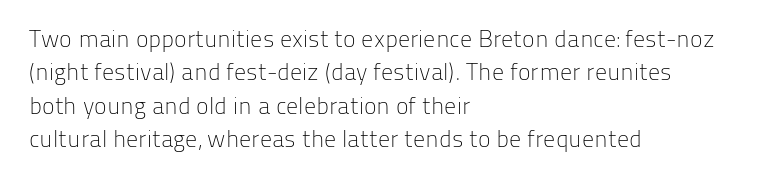
Q: Is the text bold? A: No.
Q: Is the text italic (slanted)? A: No, it is upright.
Q: Is the text underlined? A: No.
Q: How is the paragraph aligned? A: Left-aligned.
Q: Is the spacing between letters normal or unusually wide? A: Normal.
Q: Is the spacing between lines tight, normal or loose? A: Normal.
